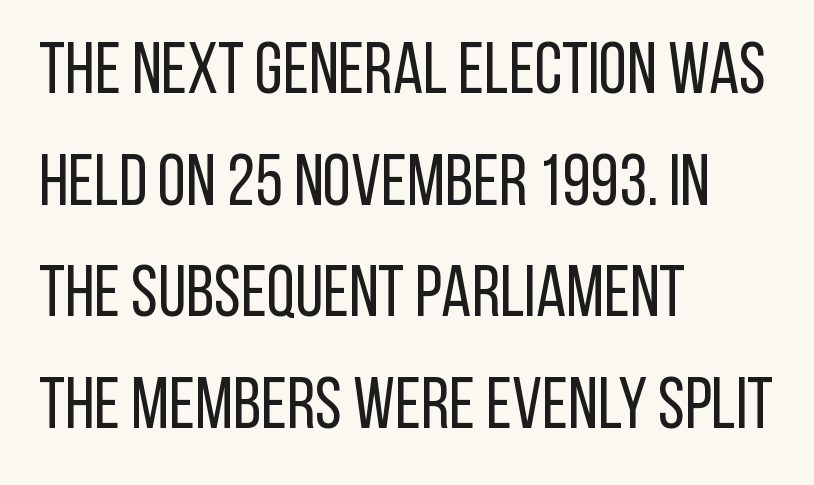
The image shows 72 px regular-weight, condensed sans-serif type, upright; set left-aligned, normal line spacing (1.55x), normal letter spacing, not underlined; low stroke contrast and a large x-height.
